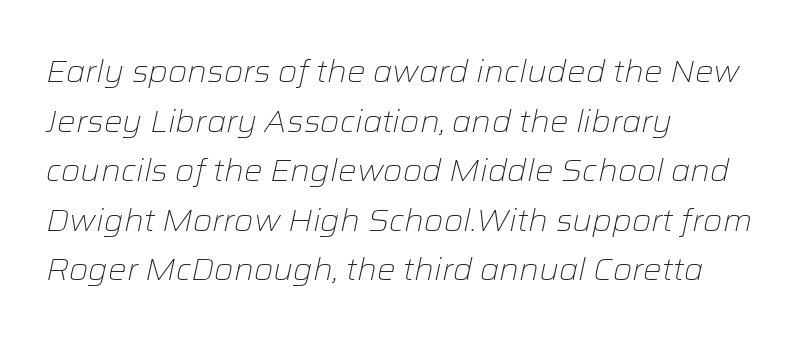
Q: Is the text bold? A: No.
Q: Is the text italic (slanted)? A: Yes, it leans right by about 12 degrees.
Q: Is the text underlined? A: No.
Q: How is the paragraph aligned? A: Left-aligned.
Q: Is the spacing between letters normal or unusually wide? A: Normal.
Q: Is the spacing between lines tight, normal or loose? A: Normal.
Q: Width (condensed, normal, or wide)? A: Normal.
Q: Stroke contrast? A: Low.
Q: x-height? A: Medium.
Q: Monospaced? A: No.
